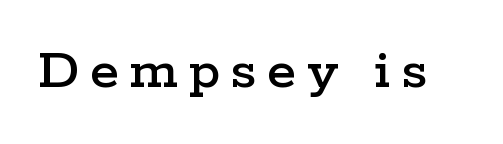
{"serif": "yes", "italic": "no", "width": "wide", "stroke_contrast": "low", "x_height": "medium", "monospaced": "no", "underline": "no", "glyph_px": 59}
